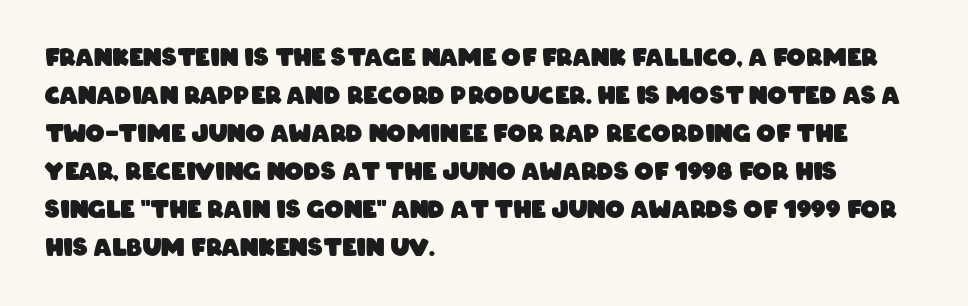
{"bold": "yes", "underline": "no", "align": "left", "line_spacing": "normal", "line_spacing_ratio": 1.58, "letter_spacing": "normal", "letter_spacing_em": 0.0, "glyph_px": 24}
